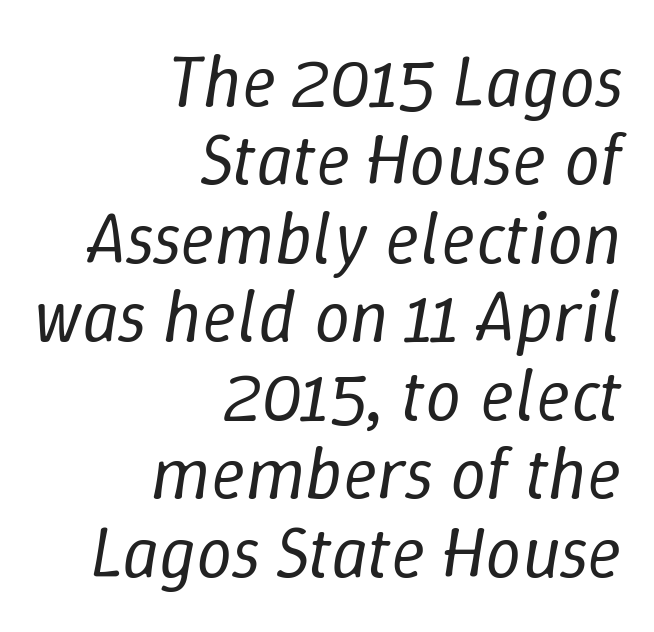
{"italic": "yes", "lean": "right", "slant_degrees": 9, "bold": "no", "weight": "regular", "width": "normal", "stroke_contrast": "low", "x_height": "medium", "monospaced": "no", "underline": "no", "align": "right", "line_spacing": "tight", "line_spacing_ratio": 1.09, "letter_spacing": "normal", "letter_spacing_em": 0.0, "glyph_px": 72}
